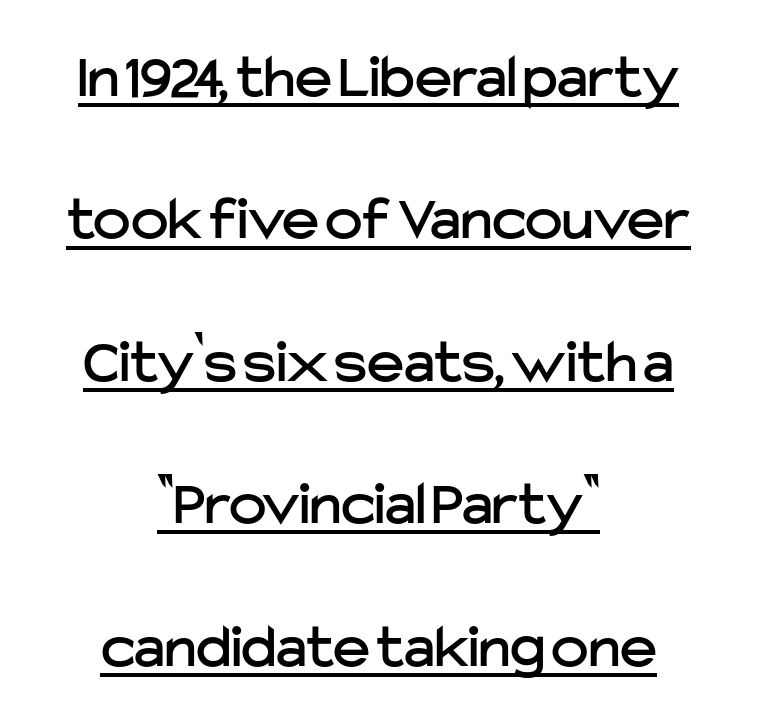
Q: Is the text italic (slanted)? A: No, it is upright.
Q: Is the typeface a serif or a sans-serif typeface? A: Sans-serif.
Q: Is the text underlined? A: Yes.
Q: How is the paragraph aligned? A: Centered.
Q: Is the spacing between letters normal or unusually wide? A: Normal.
Q: Is the spacing between lines tight, normal or loose? A: Loose.
Q: Width (condensed, normal, or wide)? A: Normal.
Q: Stroke contrast? A: Low.
Q: x-height? A: Medium.
Q: Monospaced? A: No.
